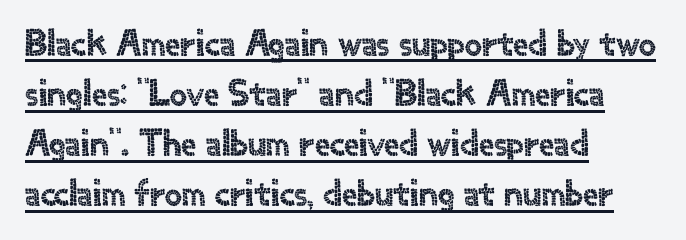
Q: Is the text italic (slanted)? A: No, it is upright.
Q: Is the typeface a serif or a sans-serif typeface? A: Sans-serif.
Q: Is the text underlined? A: Yes.
Q: How is the paragraph aligned? A: Left-aligned.
Q: Is the spacing between letters normal or unusually wide? A: Normal.
Q: Is the spacing between lines tight, normal or loose? A: Normal.
Q: Width (condensed, normal, or wide)? A: Normal.
Q: x-height? A: Small.
Q: Monospaced? A: No.
